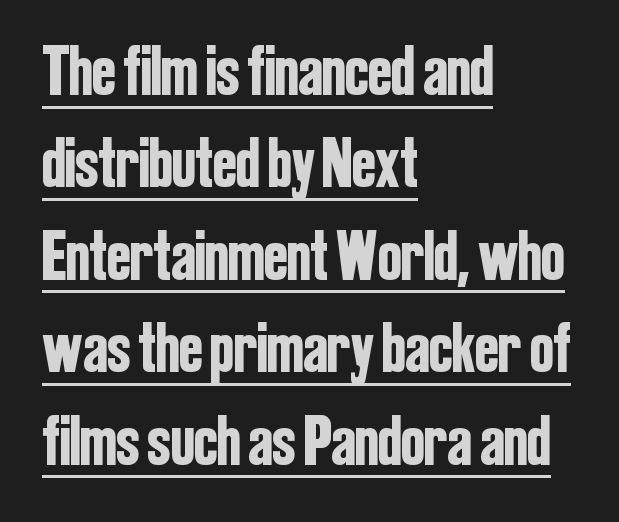
The image shows 70 px condensed sans-serif type, upright; set left-aligned, normal line spacing (1.32x), normal letter spacing, underlined; low stroke contrast and a medium x-height.
